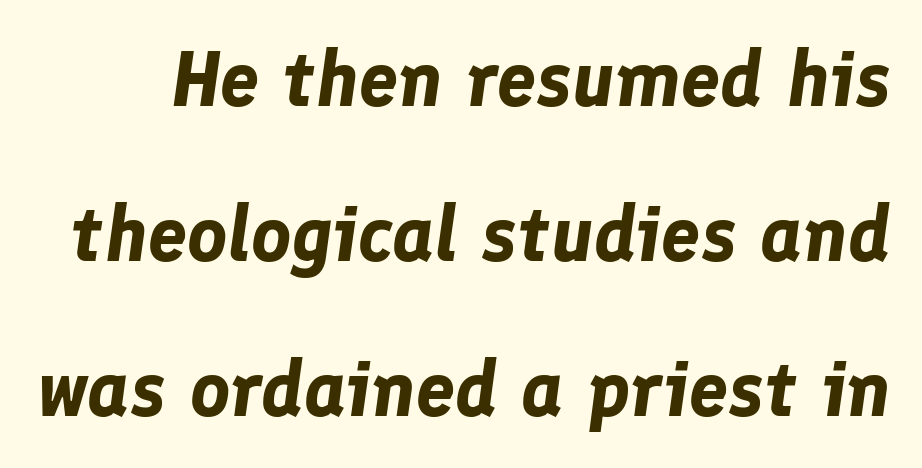
Q: Is the text bold? A: Yes.
Q: Is the text italic (slanted)? A: Yes, it leans right by about 8 degrees.
Q: Is the text underlined? A: No.
Q: Is the spacing between letters normal or unusually wide? A: Normal.
Q: Is the spacing between lines tight, normal or loose? A: Loose.
Q: Width (condensed, normal, or wide)? A: Normal.
Q: Stroke contrast? A: Low.
Q: x-height? A: Medium.
Q: Monospaced? A: No.
